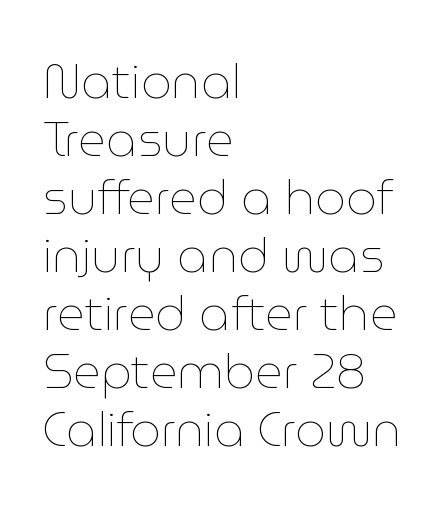
{"italic": "no", "bold": "no", "weight": "thin", "width": "normal", "stroke_contrast": "low", "x_height": "medium", "monospaced": "no", "underline": "no", "align": "left", "line_spacing_ratio": 1.21, "letter_spacing": "normal", "letter_spacing_em": 0.0, "glyph_px": 48}
